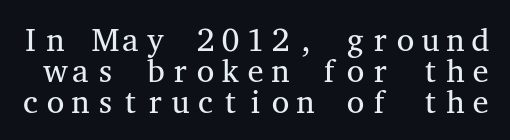
{"serif": "yes", "italic": "no", "bold": "no", "weight": "regular", "width": "wide", "stroke_contrast": "medium", "x_height": "medium", "monospaced": "yes", "underline": "no", "line_spacing": "tight", "line_spacing_ratio": 0.97, "letter_spacing": "normal", "letter_spacing_em": 0.0, "glyph_px": 32}
